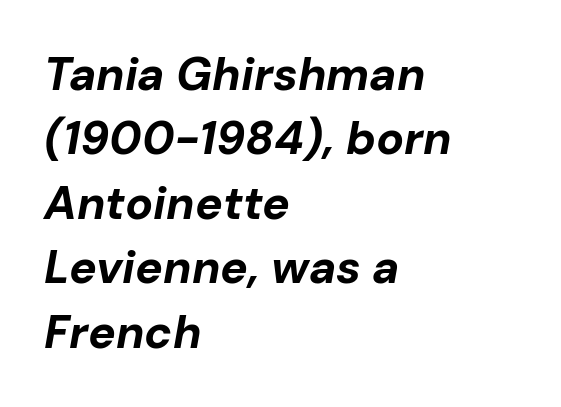
How would I describe the line gaps? Plain and ordinary. Tracking here is standard; glyphs follow each other at the usual distance. Rule under the text: the space is simply empty. Pretty heavy lettering here — definitely bold.
